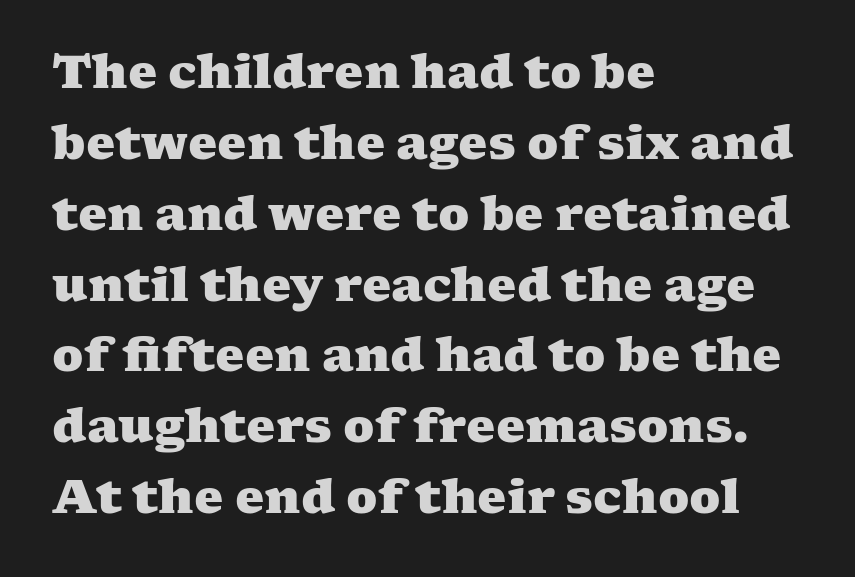
{"serif": "yes", "bold": "yes", "weight": "heavy", "width": "wide", "stroke_contrast": "medium", "x_height": "medium", "monospaced": "no", "underline": "no", "align": "left", "line_spacing": "normal", "line_spacing_ratio": 1.54, "letter_spacing": "normal", "letter_spacing_em": 0.0, "glyph_px": 46}
